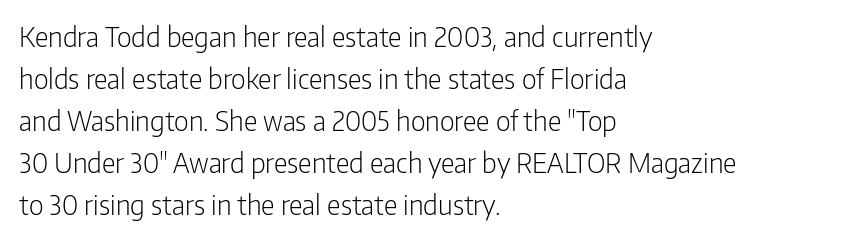
{"italic": "no", "bold": "no", "underline": "no", "align": "left", "line_spacing": "normal", "line_spacing_ratio": 1.56, "letter_spacing": "normal", "letter_spacing_em": 0.0, "glyph_px": 27}
